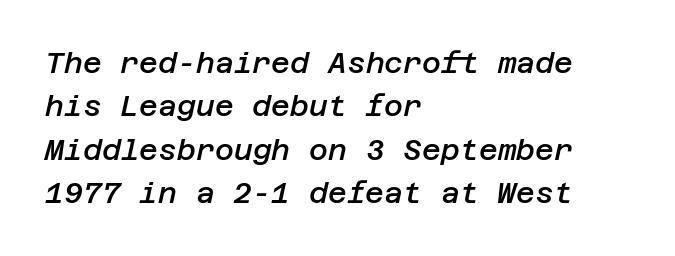
Q: Is the text bold? A: Semi-bold.
Q: Is the text italic (slanted)? A: Yes, it leans right by about 12 degrees.
Q: Is the text underlined? A: No.
Q: How is the paragraph aligned? A: Left-aligned.
Q: Is the spacing between letters normal or unusually wide? A: Normal.
Q: Is the spacing between lines tight, normal or loose? A: Normal.
Q: Width (condensed, normal, or wide)? A: Normal.
Q: Stroke contrast? A: Low.
Q: x-height? A: Large.
